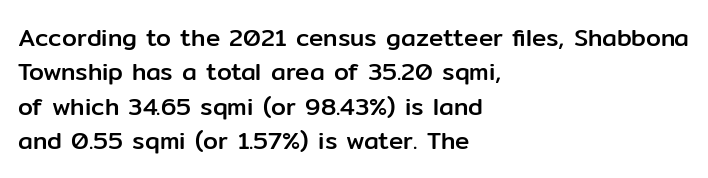
The rows are spaced the way most documents space them. Italic: no, the glyphs are upright roman. Reading down the block, your eye returns to a fixed left position each line. The words here are not underlined. Nothing unusual about the tracking: characters are spaced as the font intends.
